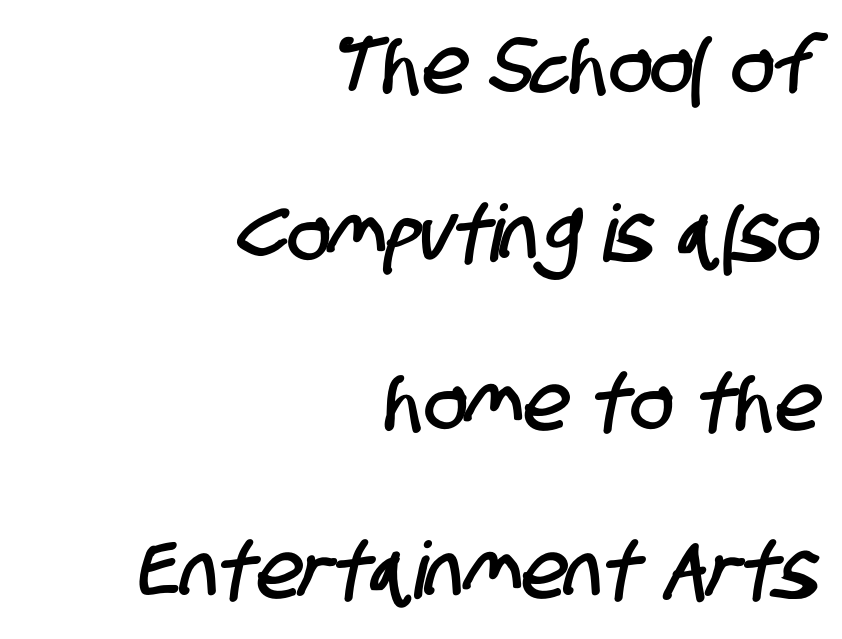
Each row of text sits above clean, open space. These lines are set flush right with a ragged left edge. Compared with typical body copy, the letter spacing here is the same. In terms of letterform style, serifs are entirely absent. Note the varied advance widths — an 'i' is clearly narrower than an 'm'.
